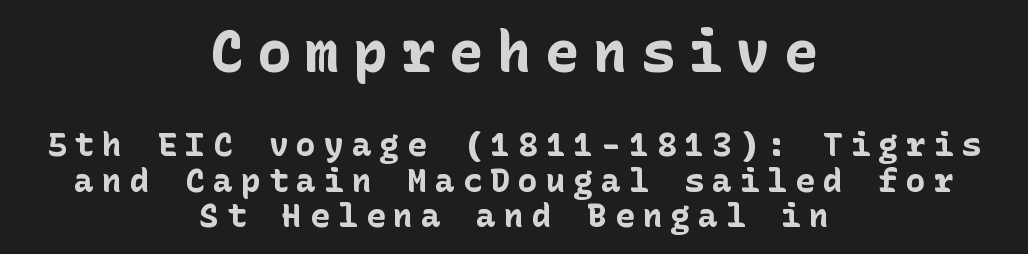
{"serif": "no", "italic": "no", "bold": "yes", "weight": "bold", "width": "normal", "stroke_contrast": "low", "x_height": "medium", "underline": "no", "align": "center", "line_spacing": "tight", "line_spacing_ratio": 1.08, "letter_spacing": "wide", "letter_spacing_em": 0.24, "larger_block": "first", "size_ratio": 1.73, "glyph_px": 57}
